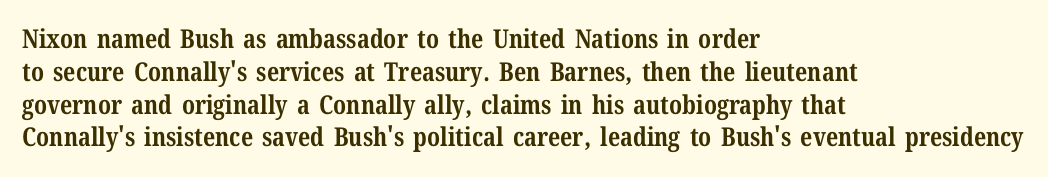
Reading down the column, the eye jumps a familiar distance to each next line. The passage shown is not underscored anywhere. Its strokes are broad and dark, the hallmark of bold type. Quick note: not italic, upright. Observe the ordinary spacing: letters are neighbours, not strangers. Line beginnings align vertically; line endings do not.
